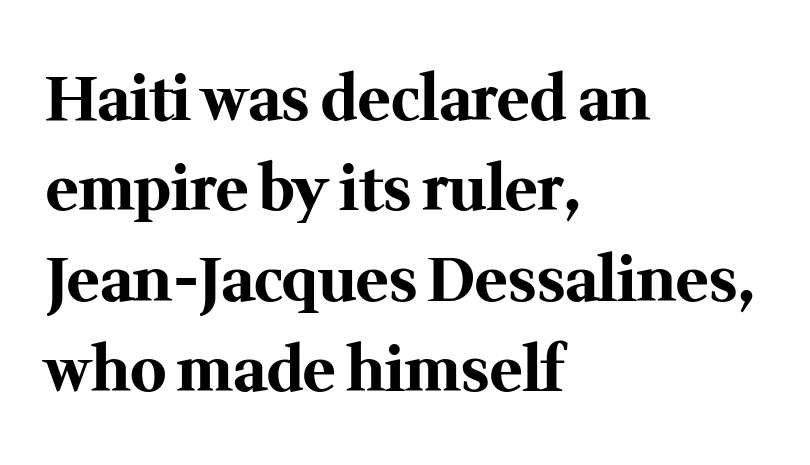
Heavy, bold letterforms. Descender tails drop into unmarked territory. A typesetter would label this face a serif. The rendering anchors every line to the left-hand side. The line texture is even and compact thanks to regular tracking. The letters stand straight up with perfectly vertical stems.
